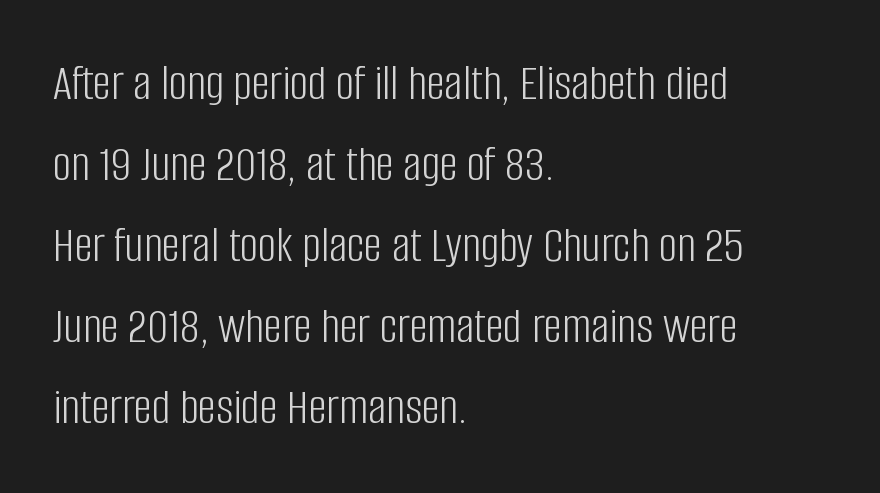
Q: Is the text bold? A: No.
Q: Is the text italic (slanted)? A: No, it is upright.
Q: Is the typeface a serif or a sans-serif typeface? A: Sans-serif.
Q: Is the text underlined? A: No.
Q: How is the paragraph aligned? A: Left-aligned.
Q: Is the spacing between letters normal or unusually wide? A: Normal.
Q: Is the spacing between lines tight, normal or loose? A: Normal.
Q: Width (condensed, normal, or wide)? A: Condensed.
Q: Stroke contrast? A: Low.
Q: x-height? A: Large.
Q: Monospaced? A: No.
